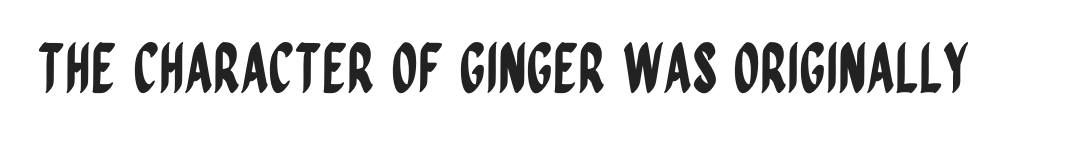
{"serif": "no", "italic": "no", "width": "condensed", "stroke_contrast": "low", "x_height": "large", "monospaced": "no", "underline": "no", "letter_spacing": "normal", "letter_spacing_em": 0.0, "glyph_px": 67}
